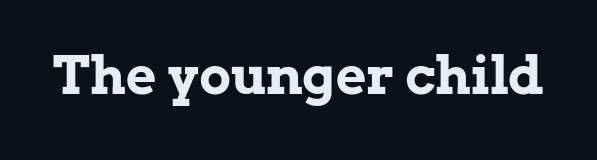
Q: Is the text bold? A: Yes.
Q: Is the text italic (slanted)? A: No, it is upright.
Q: Is the typeface a serif or a sans-serif typeface? A: Serif.
Q: Is the text underlined? A: No.
Q: Is the spacing between letters normal or unusually wide? A: Normal.
Q: Width (condensed, normal, or wide)? A: Normal.
Q: Stroke contrast? A: Low.
Q: x-height? A: Medium.
Q: Monospaced? A: No.
